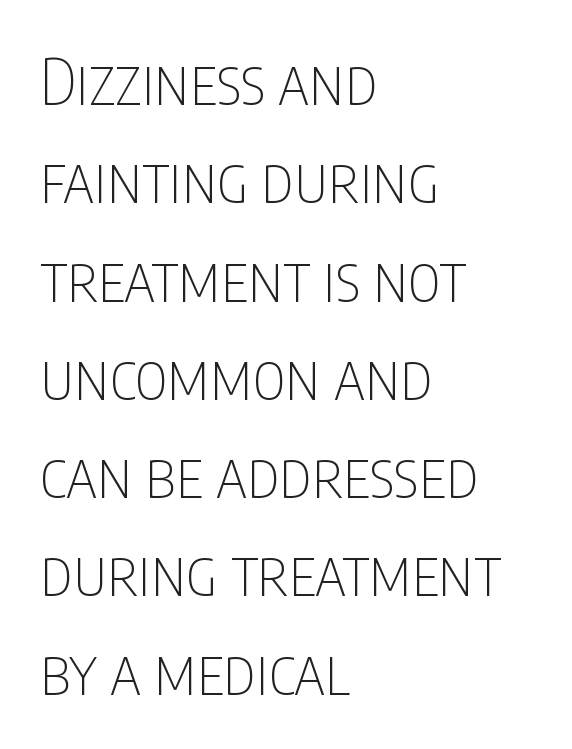
{"serif": "no", "italic": "no", "bold": "no", "weight": "thin", "width": "condensed", "stroke_contrast": "low", "x_height": "large", "monospaced": "no", "underline": "no", "align": "left", "line_spacing": "normal", "line_spacing_ratio": 1.56, "letter_spacing": "normal", "letter_spacing_em": 0.0, "glyph_px": 63}
